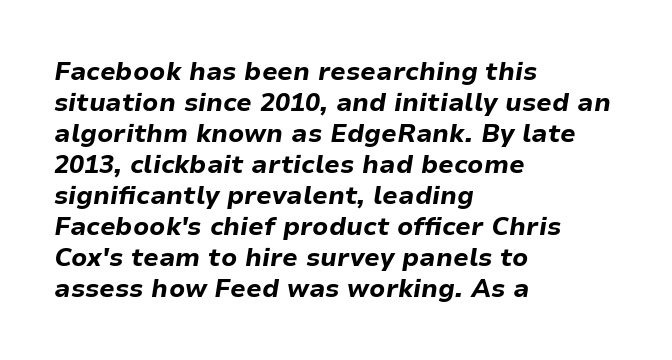
Q: Is the text bold? A: Yes.
Q: Is the text italic (slanted)? A: Yes, it leans right by about 9 degrees.
Q: Is the text underlined? A: No.
Q: How is the paragraph aligned? A: Left-aligned.
Q: Is the spacing between letters normal or unusually wide? A: Normal.
